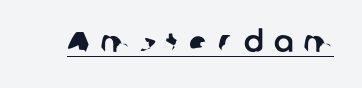
The image shows 29 px sans-serif type; set unusually wide letter spacing (+0.35 em), underlined; low stroke contrast and a medium x-height.
